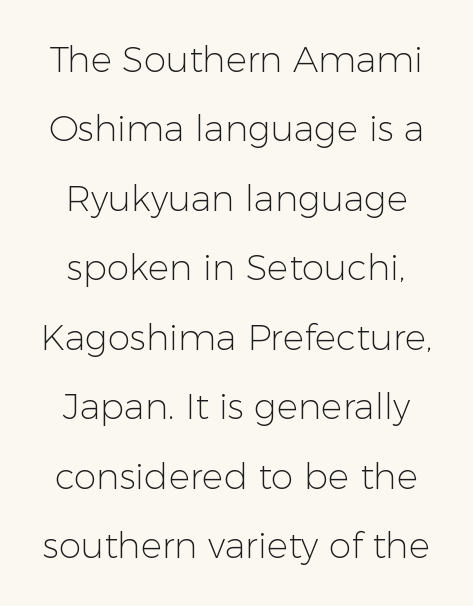
Nope, not italic — everything's standing straight. Nobody drew a line under any word here. Vertical spacing — loose. Here the glyphs are tracked normally, forming tight word shapes.
